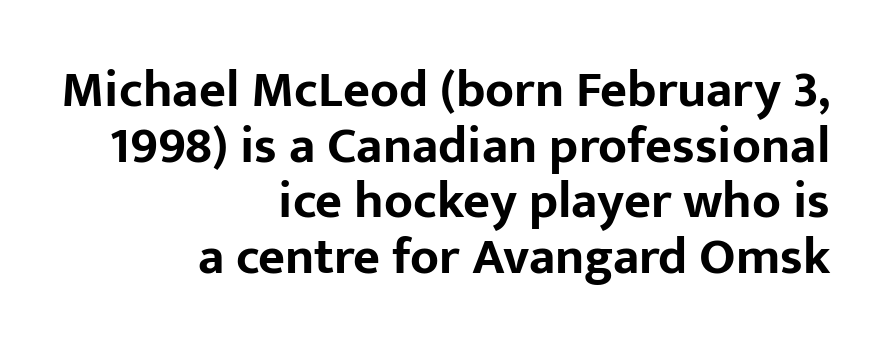
Q: Is the text bold? A: Yes.
Q: Is the text italic (slanted)? A: No, it is upright.
Q: Is the typeface a serif or a sans-serif typeface? A: Sans-serif.
Q: Is the text underlined? A: No.
Q: How is the paragraph aligned? A: Right-aligned.
Q: Is the spacing between letters normal or unusually wide? A: Normal.
Q: Is the spacing between lines tight, normal or loose? A: Tight.
Q: Width (condensed, normal, or wide)? A: Normal.
Q: Stroke contrast? A: Low.
Q: x-height? A: Medium.
Q: Monospaced? A: No.
